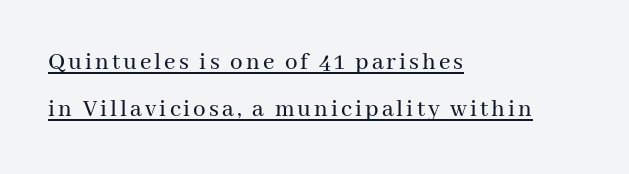
{"italic": "no", "underline": "yes", "align": "left", "line_spacing_ratio": 1.89, "glyph_px": 25}
